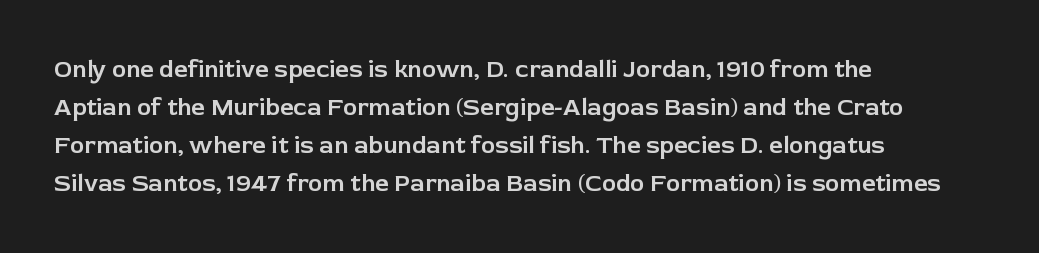
The image shows 24 px text type, upright; set left-aligned, normal line spacing (1.58x), normal letter spacing, not underlined.
